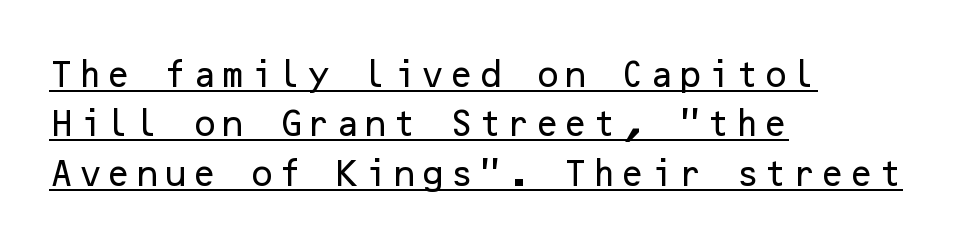
Q: Is the text italic (slanted)? A: No, it is upright.
Q: Is the typeface a serif or a sans-serif typeface? A: Sans-serif.
Q: Is the text underlined? A: Yes.
Q: How is the paragraph aligned? A: Left-aligned.
Q: Is the spacing between lines tight, normal or loose? A: Normal.
Q: Width (condensed, normal, or wide)? A: Normal.
Q: Stroke contrast? A: Low.
Q: x-height? A: Medium.
